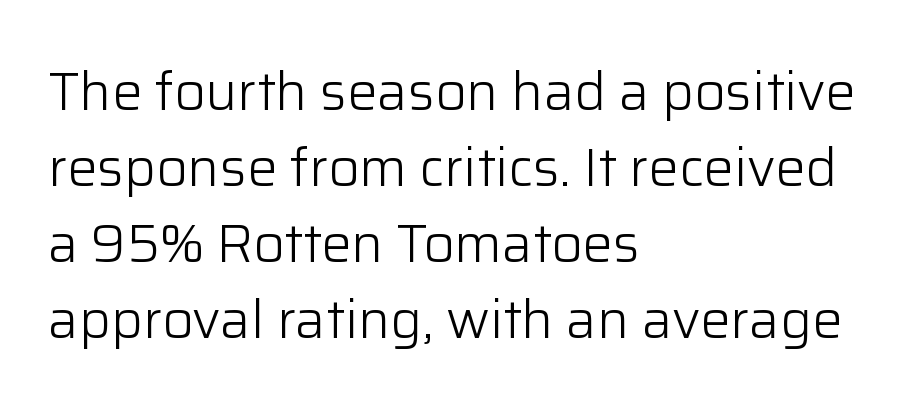
{"serif": "no", "italic": "no", "bold": "no", "weight": "light", "width": "normal", "stroke_contrast": "low", "x_height": "medium", "monospaced": "no", "underline": "no", "align": "left", "line_spacing": "normal", "line_spacing_ratio": 1.41, "letter_spacing": "normal", "letter_spacing_em": 0.0, "glyph_px": 54}
